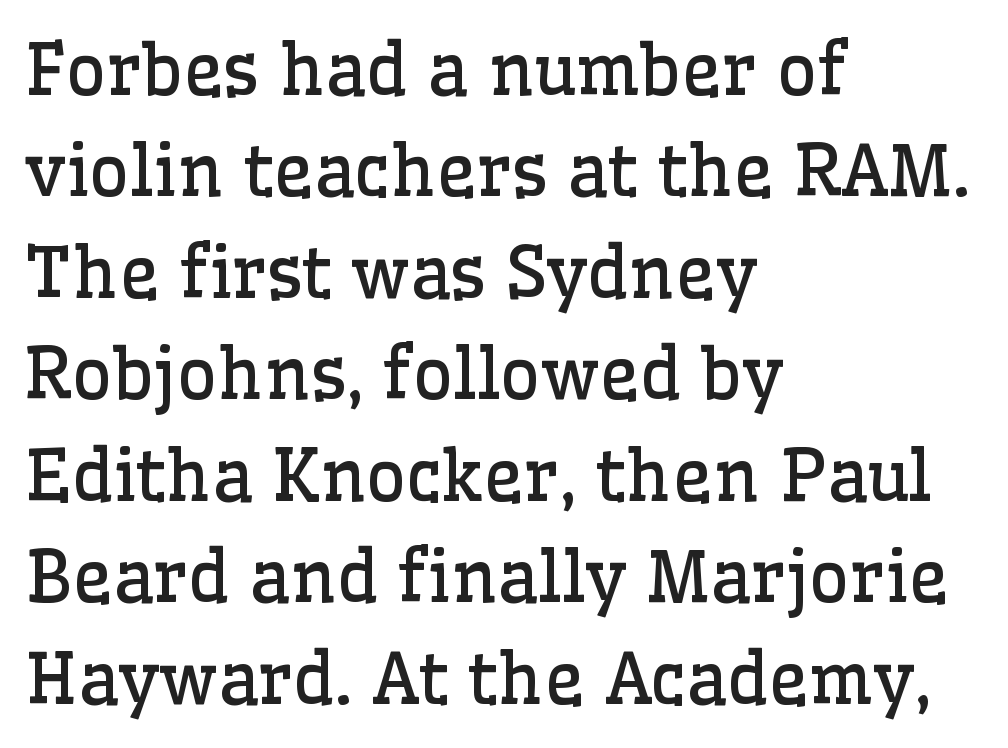
{"serif": "yes", "italic": "no", "bold": "no", "weight": "regular", "width": "normal", "stroke_contrast": "low", "x_height": "medium", "monospaced": "no", "underline": "no", "align": "left", "line_spacing": "normal", "line_spacing_ratio": 1.45, "letter_spacing": "normal", "letter_spacing_em": 0.0, "glyph_px": 70}
